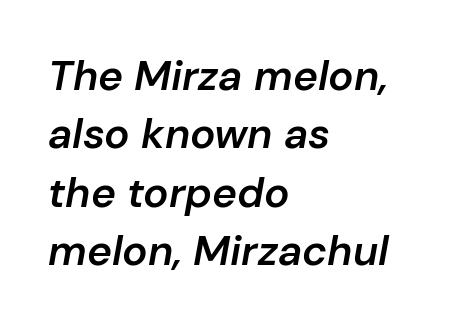
Q: Is the text bold? A: Semi-bold.
Q: Is the text italic (slanted)? A: Yes, it leans right by about 10 degrees.
Q: Is the text underlined? A: No.
Q: How is the paragraph aligned? A: Left-aligned.
Q: Is the spacing between letters normal or unusually wide? A: Normal.
Q: Is the spacing between lines tight, normal or loose? A: Normal.
Q: Width (condensed, normal, or wide)? A: Normal.
Q: Stroke contrast? A: Low.
Q: x-height? A: Medium.
Q: Monospaced? A: No.
